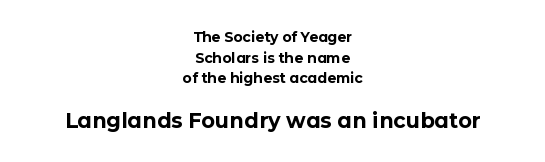
{"italic": "no", "bold": "yes", "underline": "no", "align": "center", "line_spacing": "normal", "line_spacing_ratio": 1.47, "letter_spacing": "normal", "letter_spacing_em": 0.0, "larger_block": "second", "size_ratio": 1.5, "glyph_px": 21}
